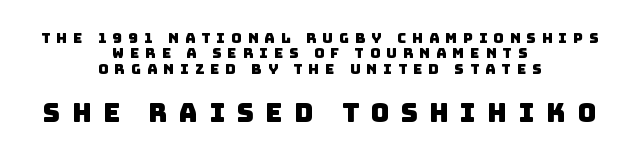
Vertical spacing — tight. Rule under the text: the space is simply empty. Visually the block forms a symmetrical silhouette, jagged on both flanks. This layout puts the modest block above and the oversized block below.
